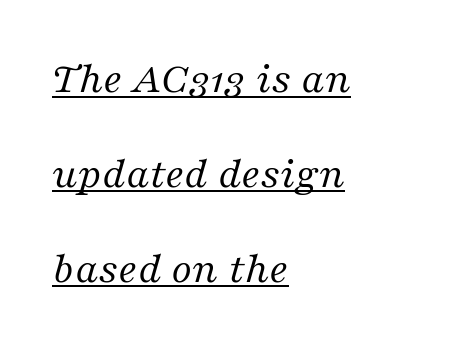
{"serif": "yes", "italic": "yes", "lean": "right", "slant_degrees": 16, "bold": "no", "weight": "regular", "width": "normal", "stroke_contrast": "medium", "x_height": "medium", "monospaced": "no", "underline": "yes", "align": "left", "line_spacing": "loose", "line_spacing_ratio": 2.11, "letter_spacing": "normal", "letter_spacing_em": 0.0, "glyph_px": 45}
